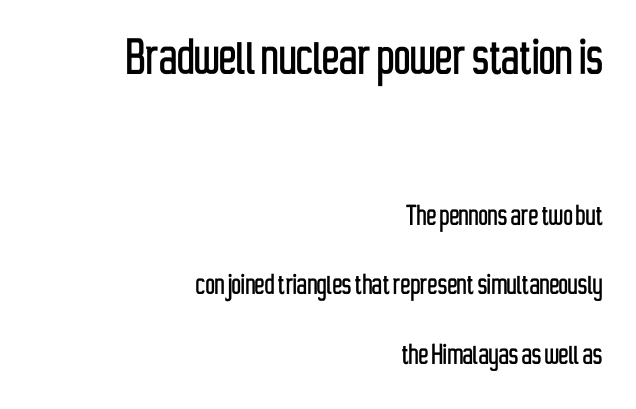
{"serif": "no", "italic": "no", "width": "condensed", "stroke_contrast": "low", "x_height": "medium", "monospaced": "no", "underline": "no", "align": "right", "line_spacing": "loose", "line_spacing_ratio": 2.1, "letter_spacing": "normal", "letter_spacing_em": 0.0, "larger_block": "first", "size_ratio": 1.76, "glyph_px": 58}
